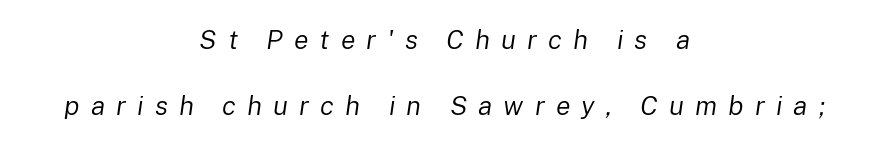
The image shows 27 px text type, italic (leaning right); set centered, loose line spacing (2.44x), unusually wide letter spacing (+0.41 em), not underlined.
